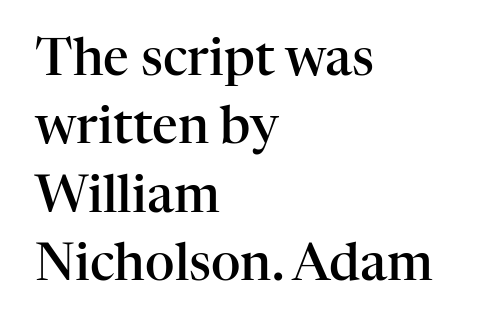
{"serif": "yes", "italic": "no", "bold": "semi", "weight": "semibold", "width": "normal", "stroke_contrast": "high", "x_height": "medium", "monospaced": "no", "underline": "no", "align": "left", "line_spacing": "normal", "line_spacing_ratio": 1.34, "letter_spacing": "normal", "letter_spacing_em": 0.0, "glyph_px": 51}
